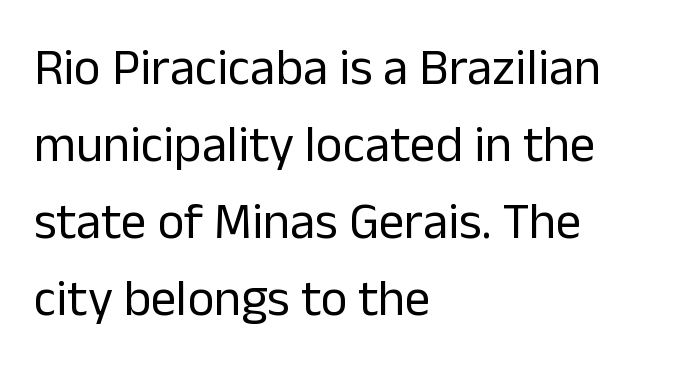
{"serif": "no", "italic": "no", "bold": "no", "weight": "regular", "width": "normal", "stroke_contrast": "low", "x_height": "medium", "monospaced": "no", "underline": "no", "align": "left", "line_spacing": "normal", "line_spacing_ratio": 1.51, "letter_spacing": "normal", "letter_spacing_em": 0.0, "glyph_px": 51}
